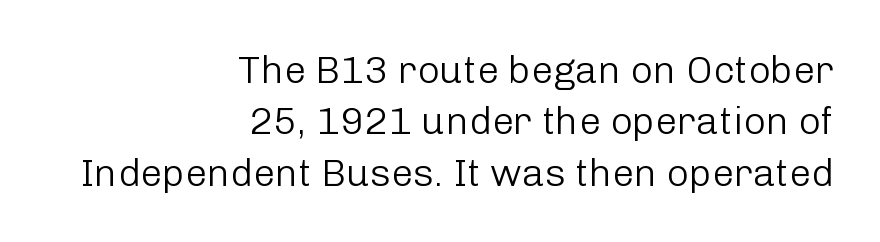
The image shows 39 px light sans-serif type, upright; set right-aligned, normal line spacing (1.32x), normal letter spacing, not underlined; low stroke contrast and a medium x-height.
